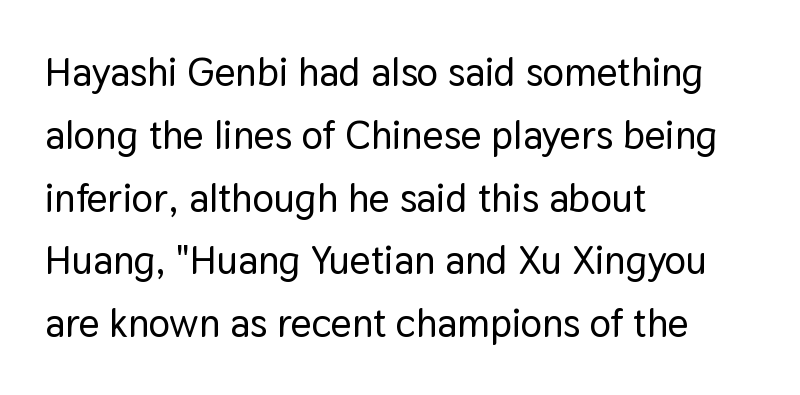
{"serif": "no", "italic": "no", "width": "normal", "stroke_contrast": "low", "x_height": "medium", "monospaced": "no", "underline": "no", "align": "left", "line_spacing": "normal", "line_spacing_ratio": 1.57, "letter_spacing": "normal", "letter_spacing_em": 0.0, "glyph_px": 40}
